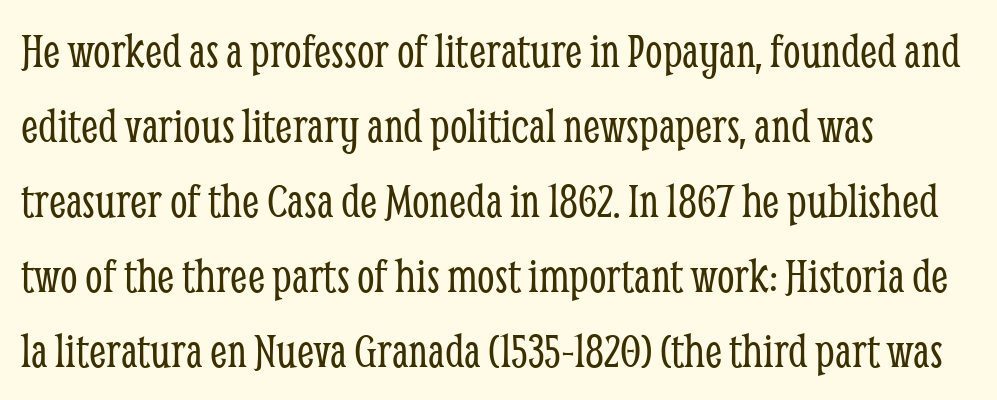
These lines are rendered in a variable-pitch font. Clear beneath every line of the passage. Normally led — the rows are evenly, conventionally spaced. Between one letter and the next there's only the usual sliver of space. No chunkiness to these letters — they're not bold.
